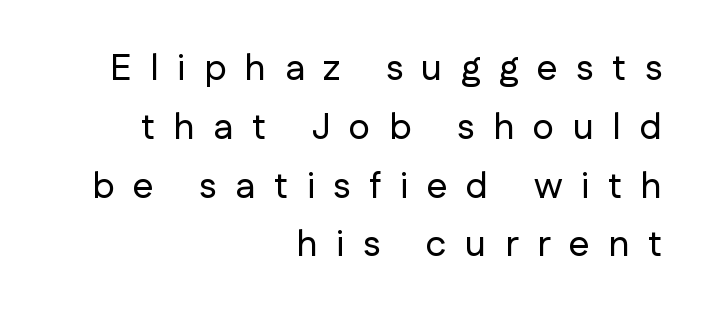
Q: Is the text italic (slanted)? A: No, it is upright.
Q: Is the typeface a serif or a sans-serif typeface? A: Sans-serif.
Q: Is the text underlined? A: No.
Q: How is the paragraph aligned? A: Right-aligned.
Q: Is the spacing between letters normal or unusually wide? A: Unusually wide.
Q: Is the spacing between lines tight, normal or loose? A: Normal.
Q: Width (condensed, normal, or wide)? A: Normal.
Q: Stroke contrast? A: Low.
Q: x-height? A: Medium.
Q: Monospaced? A: No.
